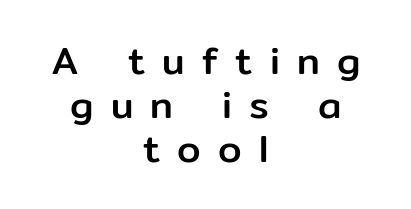
{"serif": "no", "italic": "no", "width": "normal", "stroke_contrast": "low", "x_height": "medium", "monospaced": "no", "underline": "no", "align": "center", "line_spacing_ratio": 1.16, "letter_spacing": "wide", "letter_spacing_em": 0.45, "glyph_px": 38}
